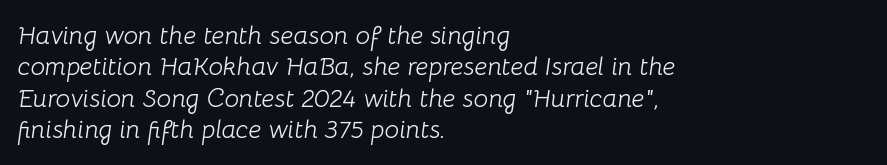
{"italic": "yes", "lean": "right", "slant_degrees": 8, "bold": "no", "underline": "no", "align": "left", "line_spacing_ratio": 1.21, "letter_spacing": "normal", "letter_spacing_em": 0.0, "glyph_px": 26}
